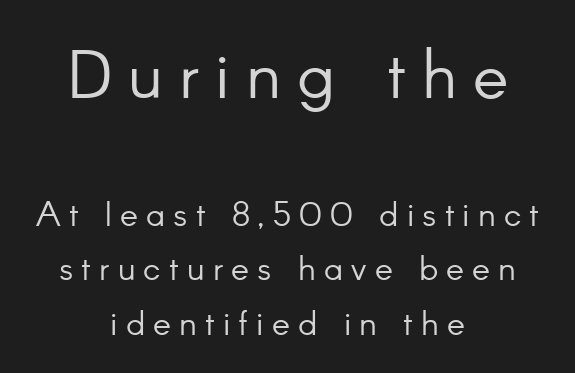
Q: Is the text bold? A: No.
Q: Is the text italic (slanted)? A: No, it is upright.
Q: Is the typeface a serif or a sans-serif typeface? A: Sans-serif.
Q: Is the text underlined? A: No.
Q: How is the paragraph aligned? A: Centered.
Q: Is the spacing between letters normal or unusually wide? A: Unusually wide.
Q: Is the spacing between lines tight, normal or loose? A: Normal.
Q: Which block of text is set in a larger size, the first (top) or the second (bottom)? A: The first (top) one.
Q: Width (condensed, normal, or wide)? A: Normal.
Q: Stroke contrast? A: Low.
Q: x-height? A: Small.
Q: Monospaced? A: No.
